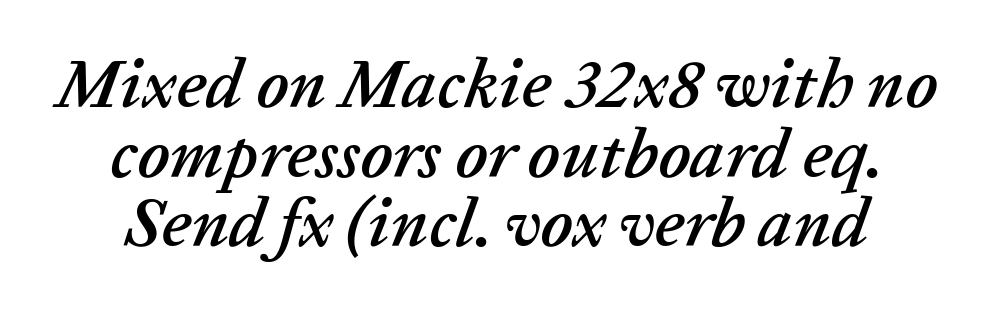
Q: Is the text italic (slanted)? A: Yes, it leans right by about 20 degrees.
Q: Is the text underlined? A: No.
Q: Is the spacing between letters normal or unusually wide? A: Normal.
Q: Is the spacing between lines tight, normal or loose? A: Tight.
Q: Width (condensed, normal, or wide)? A: Normal.
Q: Stroke contrast? A: Low.
Q: x-height? A: Medium.
Q: Monospaced? A: No.
